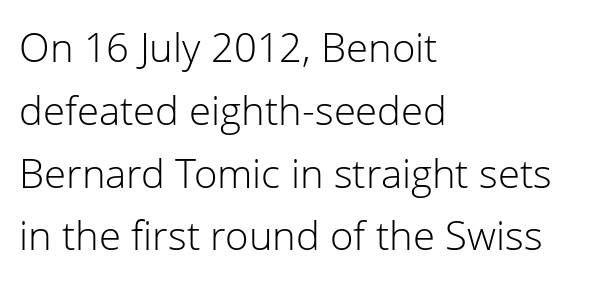
Line spacing here is normal. A clean baseline with only descenders dipping below it. Students, note that the glyphs here touch the page at normal intervals. Heft: none added — not bold. The lettering stays uniformly vertical, giving the passage a roman look.
